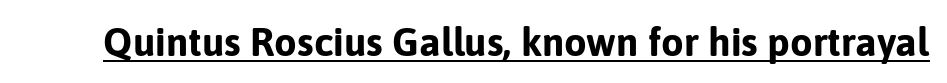
The image shows 40 px bold sans-serif type, upright; set normal letter spacing, underlined; low stroke contrast and a medium x-height.
